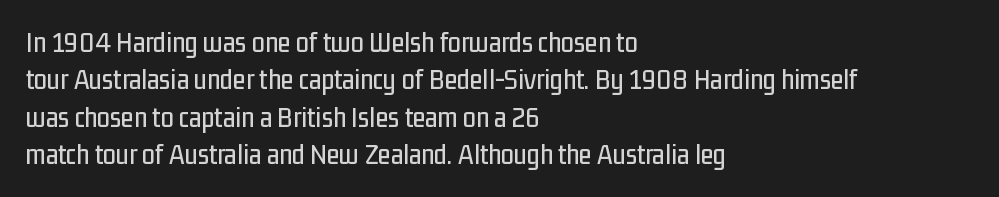
The image shows 29 px condensed sans-serif type, upright; set left-aligned, normal line spacing (1.29x), normal letter spacing, not underlined; low stroke contrast and a medium x-height.
